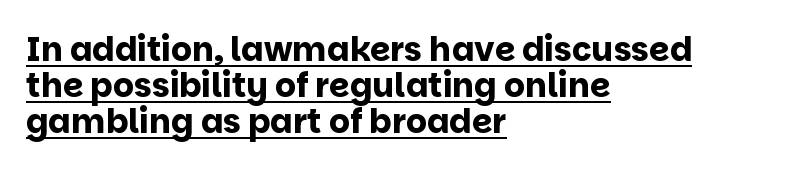
Q: Is the text bold? A: Yes.
Q: Is the text italic (slanted)? A: No, it is upright.
Q: Is the typeface a serif or a sans-serif typeface? A: Sans-serif.
Q: Is the text underlined? A: Yes.
Q: How is the paragraph aligned? A: Left-aligned.
Q: Is the spacing between letters normal or unusually wide? A: Normal.
Q: Is the spacing between lines tight, normal or loose? A: Tight.
Q: Width (condensed, normal, or wide)? A: Normal.
Q: Stroke contrast? A: Low.
Q: x-height? A: Large.
Q: Monospaced? A: No.
